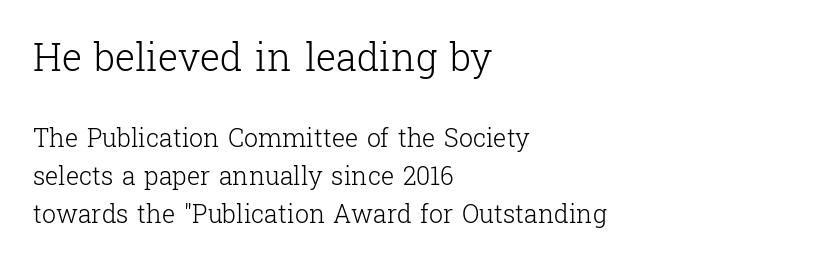
{"serif": "yes", "italic": "no", "bold": "no", "weight": "light", "width": "normal", "stroke_contrast": "low", "x_height": "medium", "monospaced": "no", "underline": "no", "align": "left", "line_spacing": "normal", "line_spacing_ratio": 1.53, "letter_spacing": "normal", "letter_spacing_em": 0.0, "larger_block": "first", "size_ratio": 1.52, "glyph_px": 38}
